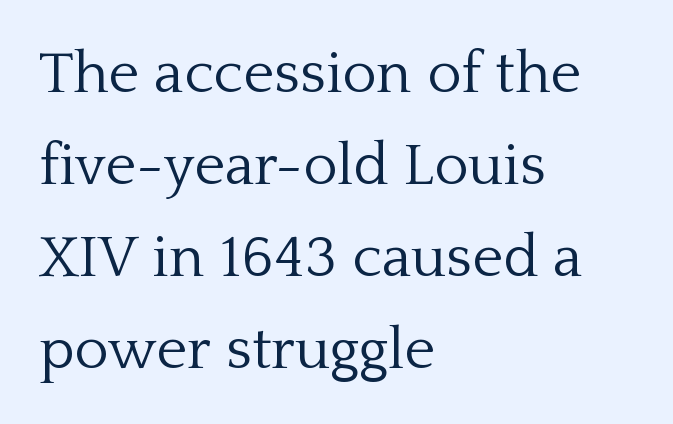
The image shows 59 px light serif type, upright; set left-aligned, normal line spacing (1.56x), normal letter spacing, not underlined; low stroke contrast and a medium x-height.
